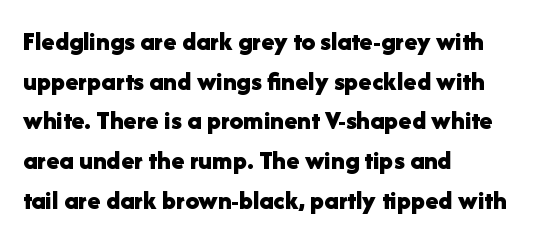
{"italic": "no", "bold": "yes", "underline": "no", "align": "left", "line_spacing": "normal", "line_spacing_ratio": 1.47, "letter_spacing": "normal", "letter_spacing_em": 0.0, "glyph_px": 27}
